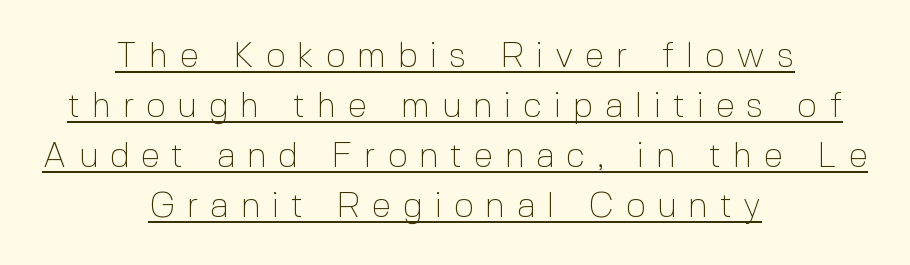
{"serif": "no", "italic": "no", "bold": "no", "weight": "thin", "width": "normal", "x_height": "medium", "monospaced": "no", "underline": "yes", "align": "center", "line_spacing": "normal", "line_spacing_ratio": 1.43, "letter_spacing": "wide", "letter_spacing_em": 0.33, "glyph_px": 35}
